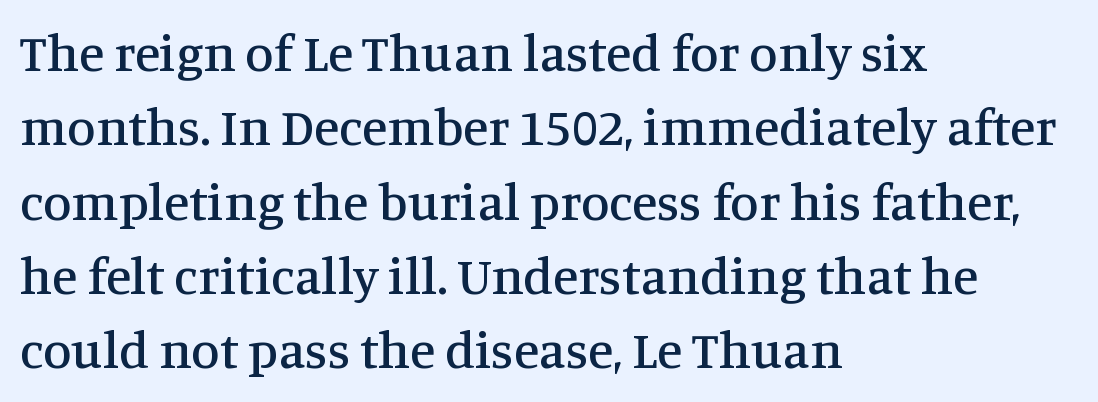
Q: Is the text italic (slanted)? A: No, it is upright.
Q: Is the typeface a serif or a sans-serif typeface? A: Serif.
Q: Is the text underlined? A: No.
Q: How is the paragraph aligned? A: Left-aligned.
Q: Is the spacing between letters normal or unusually wide? A: Normal.
Q: Is the spacing between lines tight, normal or loose? A: Normal.
Q: Width (condensed, normal, or wide)? A: Normal.
Q: Stroke contrast? A: Medium.
Q: x-height? A: Large.
Q: Monospaced? A: No.
